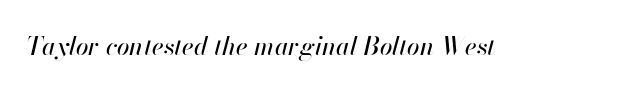
{"italic": "yes", "lean": "right", "slant_degrees": 13, "underline": "no", "letter_spacing": "normal", "letter_spacing_em": 0.0, "glyph_px": 25}
